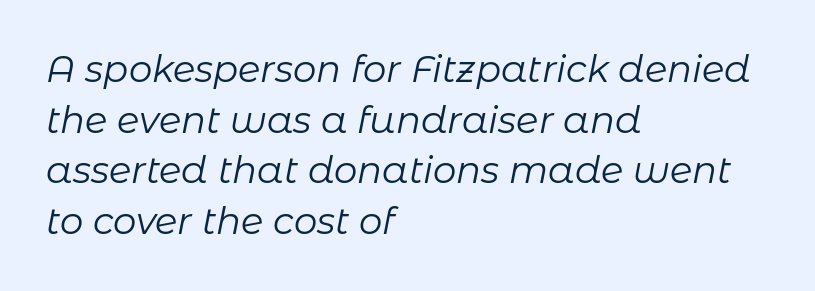
Q: Is the text bold? A: No.
Q: Is the text italic (slanted)? A: Yes, it leans right by about 11 degrees.
Q: Is the text underlined? A: No.
Q: How is the paragraph aligned? A: Left-aligned.
Q: Is the spacing between letters normal or unusually wide? A: Normal.
Q: Is the spacing between lines tight, normal or loose? A: Normal.
Q: Width (condensed, normal, or wide)? A: Normal.
Q: Stroke contrast? A: Low.
Q: x-height? A: Medium.
Q: Monospaced? A: No.
